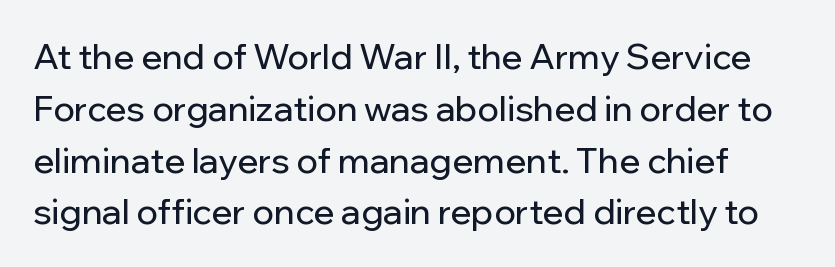
The image shows 35 px sans-serif type, upright; set normal line spacing (1.48x), normal letter spacing, not underlined; low stroke contrast and a medium x-height.
